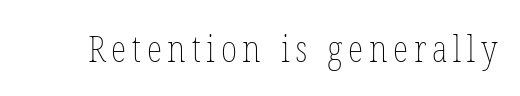
The image shows 36 px thin, condensed type, upright; set not underlined; low stroke contrast and a medium x-height.
